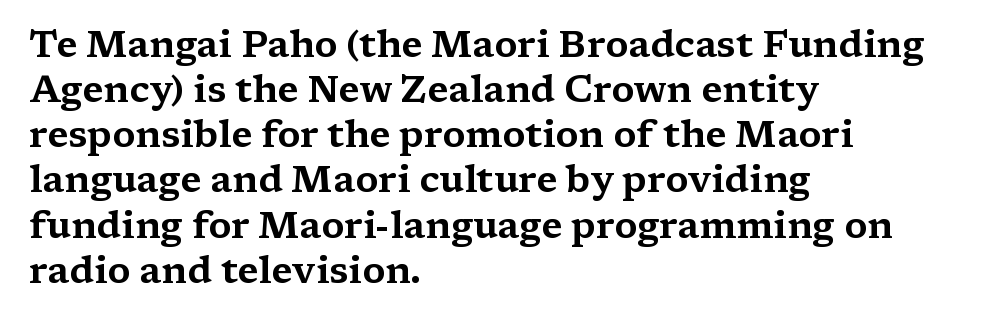
The image shows 37 px wide serif type, upright; set left-aligned, line spacing 1.22x, normal letter spacing, not underlined; medium stroke contrast and a medium x-height.
